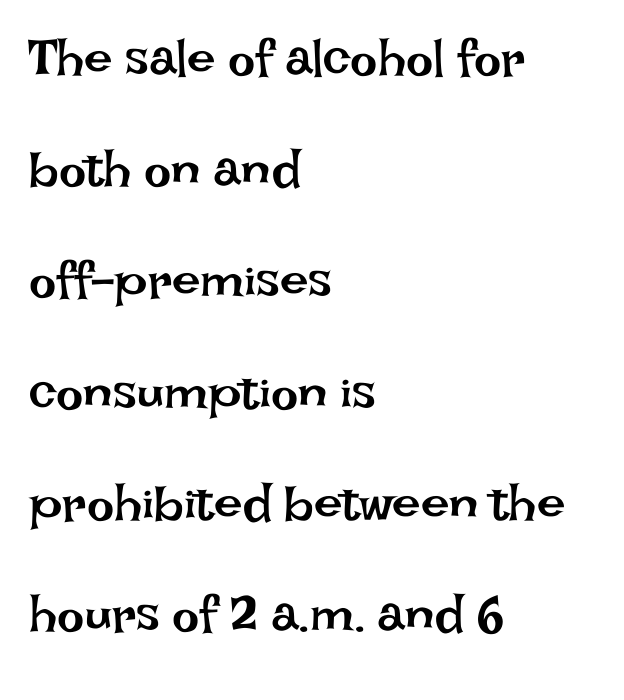
You can tell it's not italic because the verticals are truly vertical. Visually the block forms a straight wall on the left and a jagged coastline on the right. Vertically, the passage feels expansive, rows floating well apart. The string is rendered with underlining switched off. Spacing between characters is what you'd get straight out of the box.
